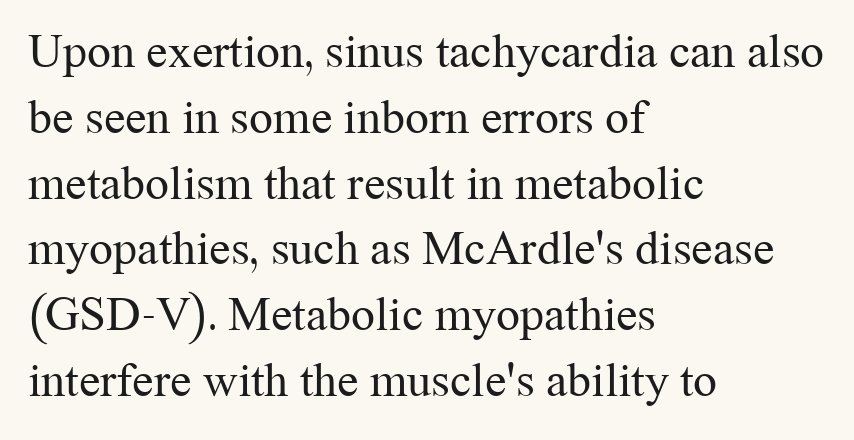
{"serif": "yes", "italic": "no", "bold": "no", "weight": "regular", "width": "normal", "stroke_contrast": "medium", "x_height": "medium", "monospaced": "no", "underline": "no", "align": "left", "line_spacing": "normal", "line_spacing_ratio": 1.37, "letter_spacing": "normal", "letter_spacing_em": 0.0, "glyph_px": 48}
